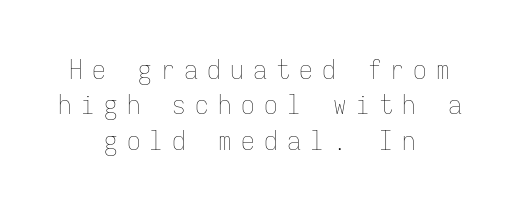
{"italic": "no", "bold": "no", "underline": "no", "align": "center", "line_spacing": "normal", "line_spacing_ratio": 1.31, "letter_spacing": "wide", "letter_spacing_em": 0.35, "glyph_px": 27}
